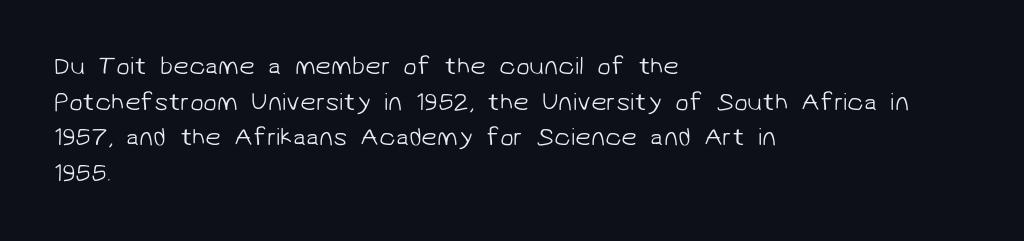
{"bold": "no", "underline": "no", "align": "left", "line_spacing": "normal", "line_spacing_ratio": 1.43, "letter_spacing": "normal", "letter_spacing_em": 0.0, "glyph_px": 25}
